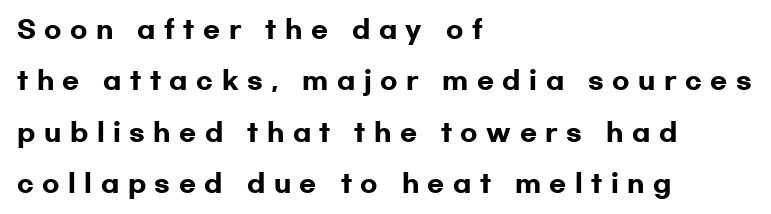
The image shows 25 px bold type, upright; set left-aligned, loose line spacing (2.06x), unusually wide letter spacing (+0.34 em), not underlined.
